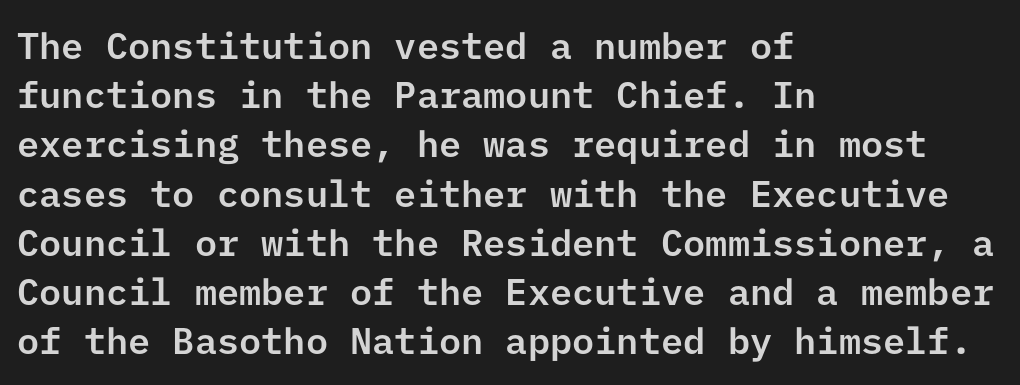
The image shows 37 px sans-serif type, upright; set left-aligned, normal line spacing (1.33x), normal letter spacing, not underlined; low stroke contrast and a medium x-height.
